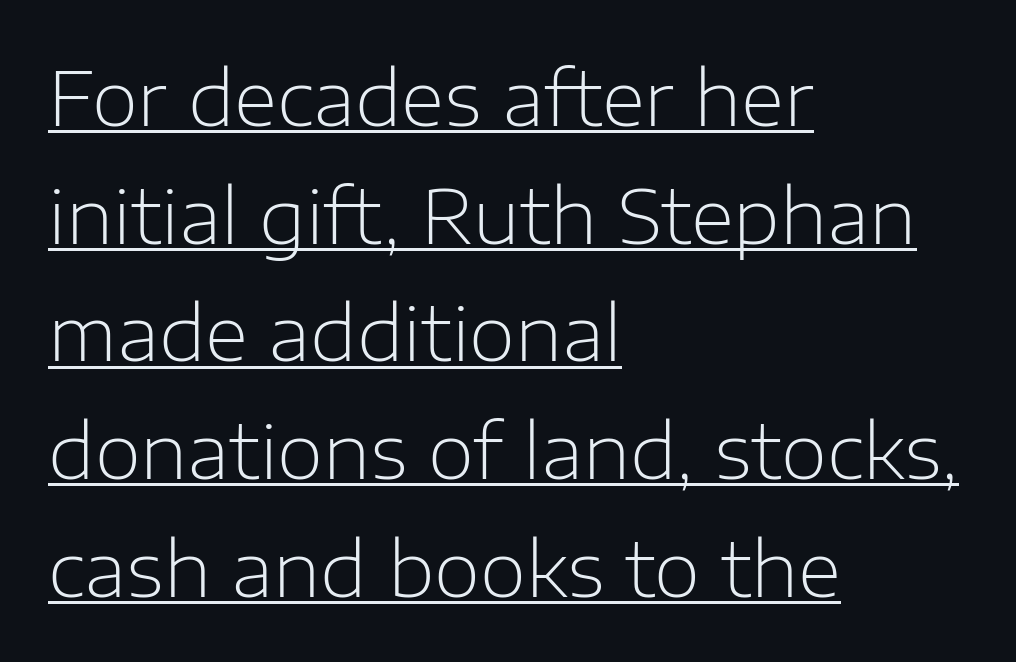
The image shows 75 px light sans-serif type, upright; set left-aligned, normal line spacing (1.57x), normal letter spacing, underlined; low stroke contrast and a medium x-height.
